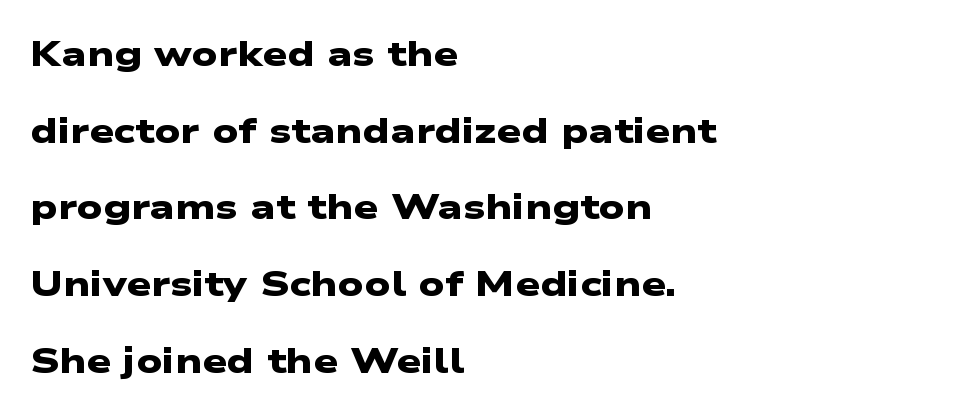
The image shows 35 px heavy, wide sans-serif type; set left-aligned, loose line spacing (2.19x), normal letter spacing, not underlined; low stroke contrast and a medium x-height.
